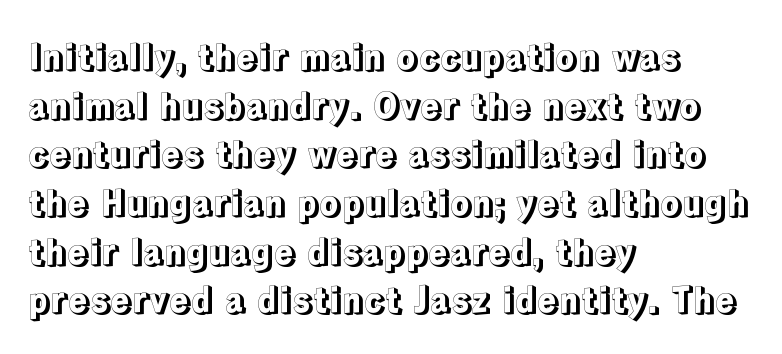
Q: Is the text italic (slanted)? A: No, it is upright.
Q: Is the text underlined? A: No.
Q: How is the paragraph aligned? A: Left-aligned.
Q: Is the spacing between letters normal or unusually wide? A: Normal.
Q: Is the spacing between lines tight, normal or loose? A: Normal.
Q: Width (condensed, normal, or wide)? A: Normal.
Q: x-height? A: Medium.
Q: Monospaced? A: No.
